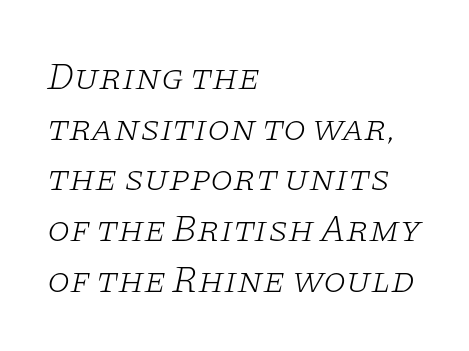
The leading is moderate, giving the passage an even texture. No chunkiness to these letters — they're not bold. Horizontal alignment here is leftward, the default for most running prose. Just letters on the line, the space beneath them empty.
